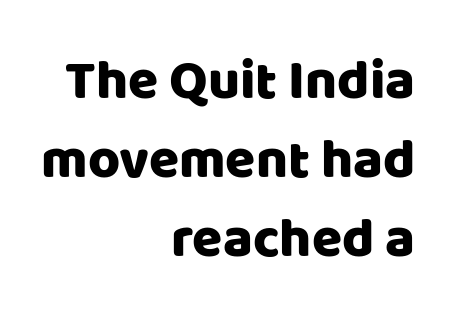
The image shows 55 px sans-serif type, upright; set right-aligned, normal line spacing (1.44x), normal letter spacing, not underlined; low stroke contrast and a large x-height.
